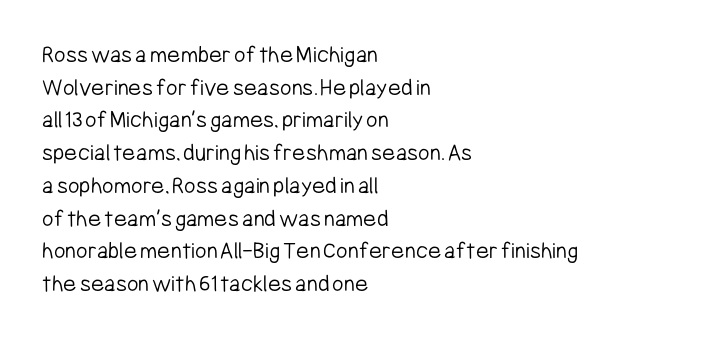
Q: Is the text bold? A: No.
Q: Is the text italic (slanted)? A: No, it is upright.
Q: Is the text underlined? A: No.
Q: How is the paragraph aligned? A: Left-aligned.
Q: Is the spacing between letters normal or unusually wide? A: Normal.
Q: Is the spacing between lines tight, normal or loose? A: Normal.
